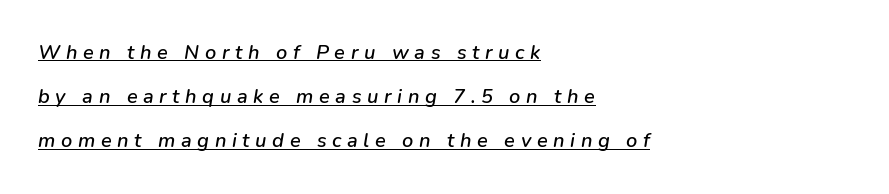
The image shows 20 px text type, italic (leaning right); set left-aligned, loose line spacing (2.21x), unusually wide letter spacing (+0.28 em), underlined.
